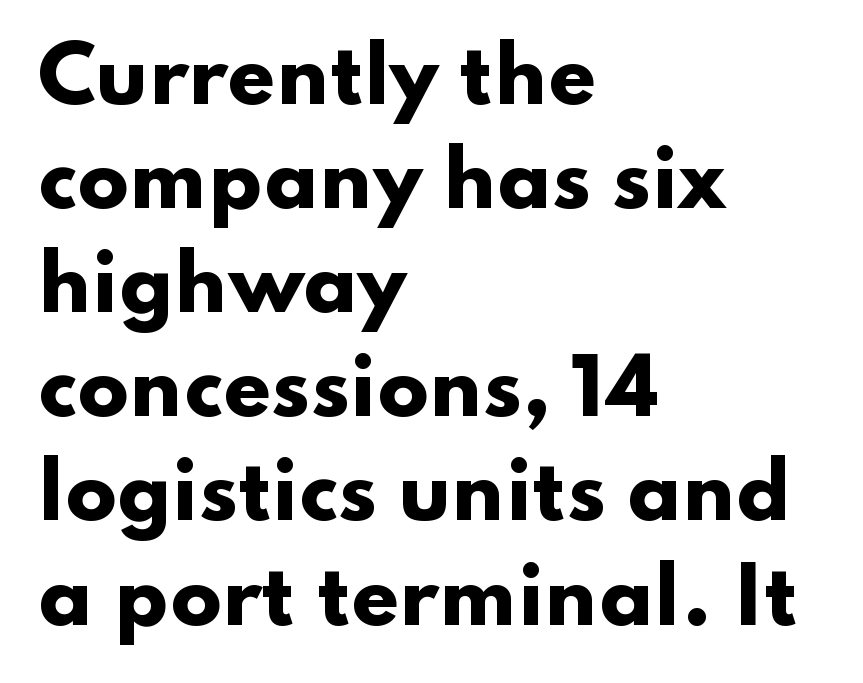
Q: Is the text bold? A: Yes.
Q: Is the text italic (slanted)? A: No, it is upright.
Q: Is the typeface a serif or a sans-serif typeface? A: Sans-serif.
Q: Is the text underlined? A: No.
Q: How is the paragraph aligned? A: Left-aligned.
Q: Is the spacing between letters normal or unusually wide? A: Normal.
Q: Is the spacing between lines tight, normal or loose? A: Normal.
Q: Width (condensed, normal, or wide)? A: Wide.
Q: Stroke contrast? A: Low.
Q: x-height? A: Small.
Q: Monospaced? A: No.
